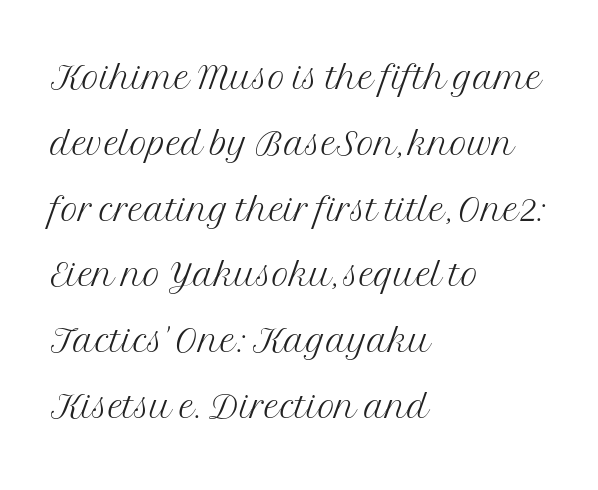
Q: Is the text bold? A: No.
Q: Is the text italic (slanted)? A: Yes.
Q: Is the typeface a serif or a sans-serif typeface? A: Serif.
Q: Is the text underlined? A: No.
Q: How is the paragraph aligned? A: Left-aligned.
Q: Is the spacing between letters normal or unusually wide? A: Normal.
Q: Is the spacing between lines tight, normal or loose? A: Normal.
Q: Width (condensed, normal, or wide)? A: Normal.
Q: Stroke contrast? A: Medium.
Q: x-height? A: Medium.
Q: Monospaced? A: No.
